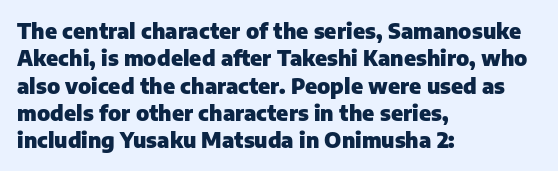
The rendering anchors every line to the left-hand side. This is the regular roman posture of the typeface. A normal amount of white space separates one row of letters from the next. The face used here is rendered with its standard letterfit. A clean baseline with only descenders dipping below it. The sample has been set heavy, in full bold.
